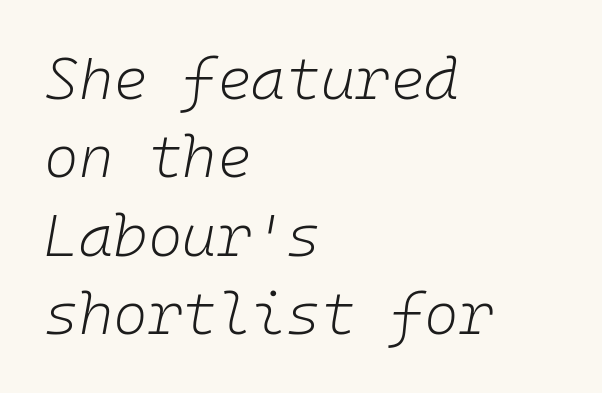
{"italic": "yes", "lean": "right", "slant_degrees": 10, "bold": "no", "weight": "light", "width": "normal", "stroke_contrast": "low", "x_height": "medium", "monospaced": "yes", "underline": "no", "align": "left", "line_spacing": "normal", "line_spacing_ratio": 1.33, "letter_spacing": "normal", "letter_spacing_em": 0.0, "glyph_px": 59}
